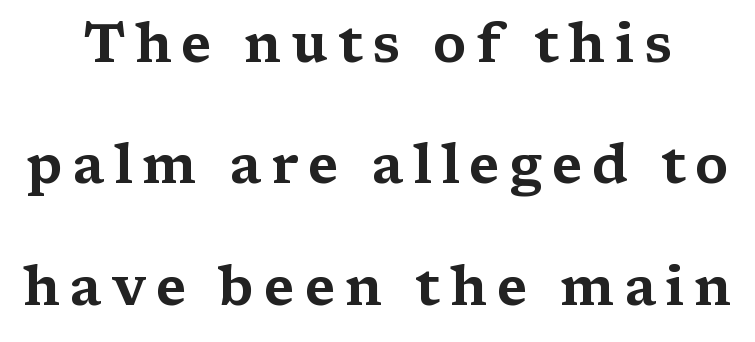
The image shows 54 px wide serif type, upright; set loose line spacing (2.25x), not underlined; medium stroke contrast and a medium x-height.
